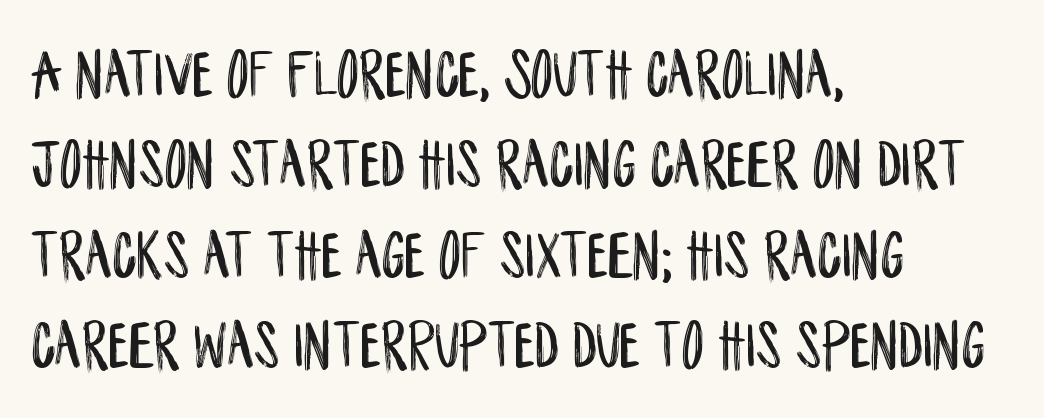
Q: Is the text italic (slanted)? A: No, it is upright.
Q: Is the typeface a serif or a sans-serif typeface? A: Sans-serif.
Q: Is the text underlined? A: No.
Q: How is the paragraph aligned? A: Left-aligned.
Q: Is the spacing between letters normal or unusually wide? A: Normal.
Q: Is the spacing between lines tight, normal or loose? A: Normal.
Q: Width (condensed, normal, or wide)? A: Condensed.
Q: Stroke contrast? A: Low.
Q: x-height? A: Large.
Q: Monospaced? A: No.
